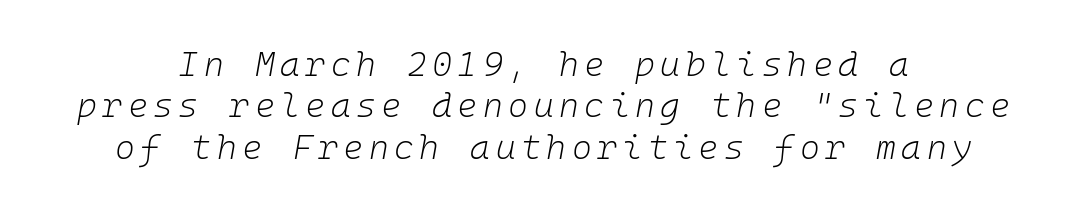
This rendering uses center alignment, leaving both contours irregular but symmetric. The cut favours lightness, reaching ordinary text weight at its darkest. The passage shown is typed in a monospace face where columns stay perfectly aligned. The zone under the glyphs is completely vacant. You can tell it's italic because the verticals aren't actually vertical.
